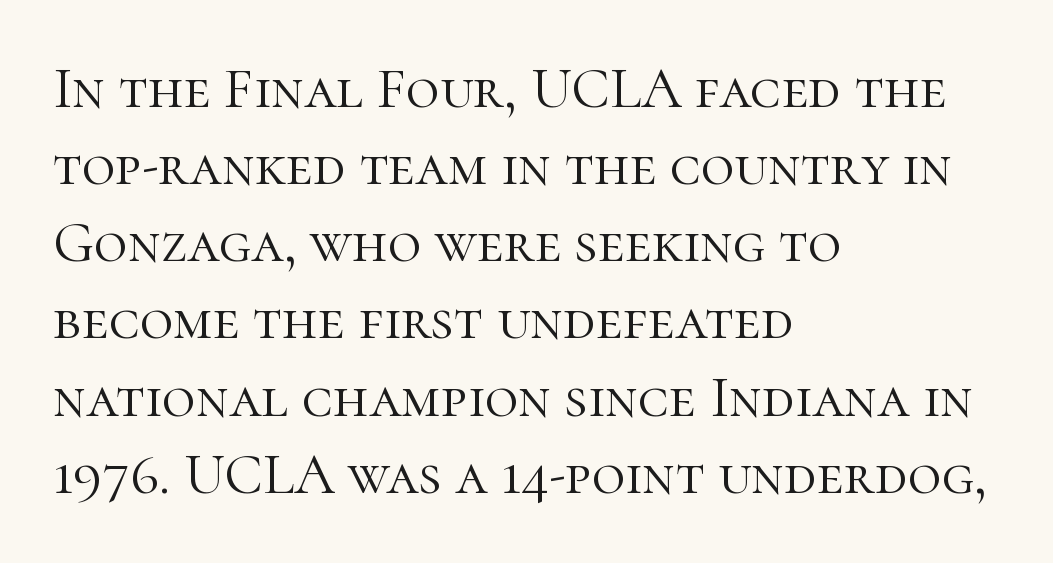
The image shows 58 px light serif type, upright; set left-aligned, normal line spacing (1.33x), normal letter spacing, not underlined; high stroke contrast and a medium x-height.
